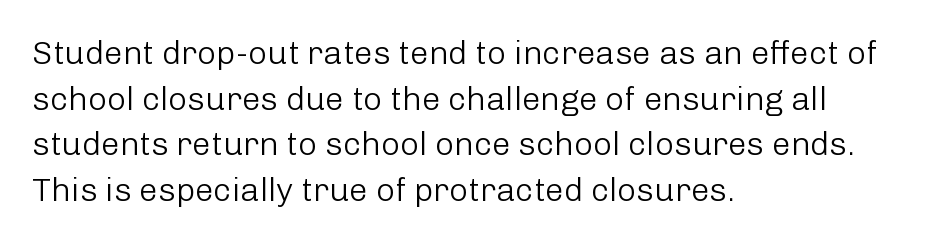
Spacing verdict: proportional, widths tailored to each character. Posture: vertical. The weight tops out at a normal text grade. A typesetter would label this face a sans. You could call the tracking neutral — neither tight nor loose. Teacher's note: observe the even left margin — that is flush-left alignment.
